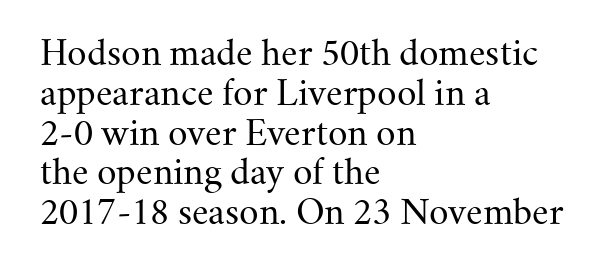
Rendered with straight, roman letterforms. Glance below the letters and you will spot only blank space. This sample is left-justified, so line endings fall wherever the words run out. The letters sit at their default tracking, neither squeezed nor spread. The rendering uses natural spacing where letterforms have individual widths. The font family rendered here belongs to the serif group.
